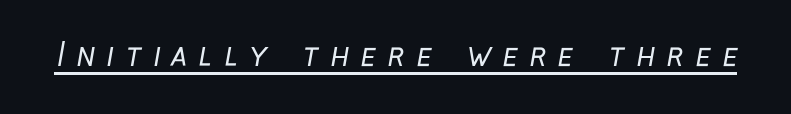
Spacing between characters has been opened up far beyond the box default. Here the designer chose a conventional face with non-uniform glyph widths. Quick note: underline on. Bold? No — there's no thickening of the strokes. The letters carry no serifs — their stems end cleanly without finishing strokes.
